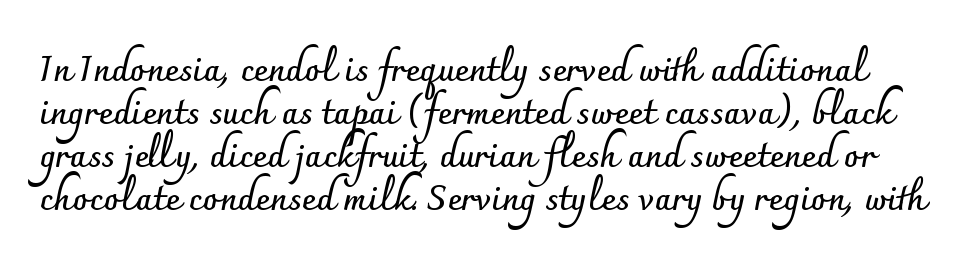
This rendering leaves character spacing at its baseline value. A sans-serif font was chosen for this passage. The face used here is proportionally spaced, like ordinary book or web type. Bare-footed words on every line.
